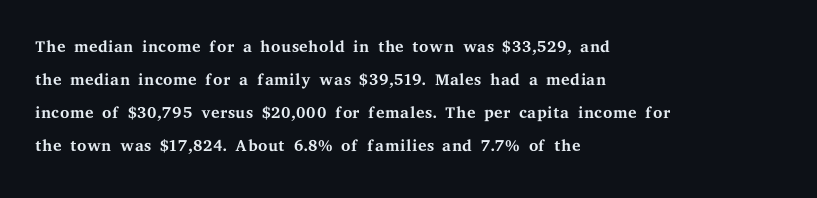
The image shows 24 px text type, upright; set left-aligned, normal line spacing (1.38x), normal letter spacing, not underlined.
